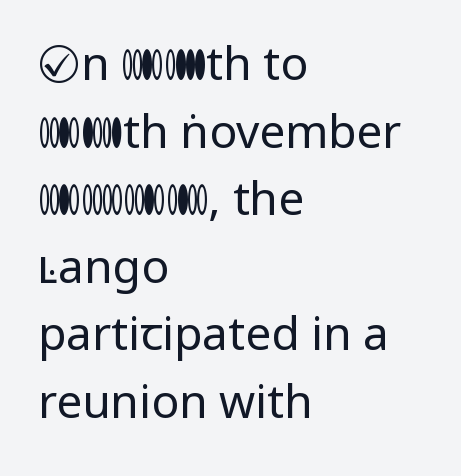
The image shows 46 px regular-weight sans-serif type, upright; set left-aligned, normal line spacing (1.47x), normal letter spacing, not underlined; low stroke contrast and a medium x-height.
